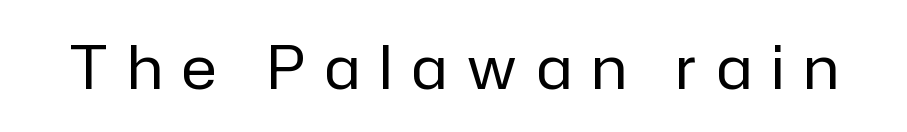
Type without underlining. These lines were composed using upright roman letters. These lines have a slow, spaced-out rhythm from letter to letter. Heft: none added — not bold. Serifs: no, the terminals of the letterforms are clean. Do the characters align in a grid? No, the font is proportional.
